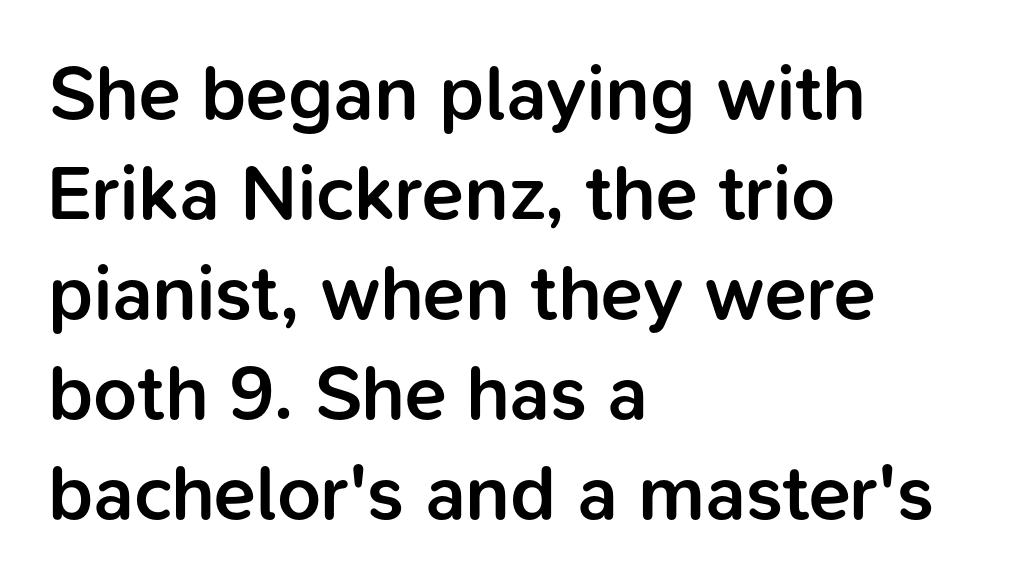
The image shows 77 px semibold sans-serif type, upright; set left-aligned, normal line spacing (1.3x), normal letter spacing, not underlined; low stroke contrast and a medium x-height.
